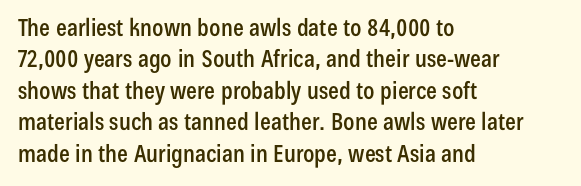
{"italic": "no", "underline": "no", "align": "left", "line_spacing": "normal", "line_spacing_ratio": 1.31, "letter_spacing": "normal", "letter_spacing_em": 0.0, "glyph_px": 24}
